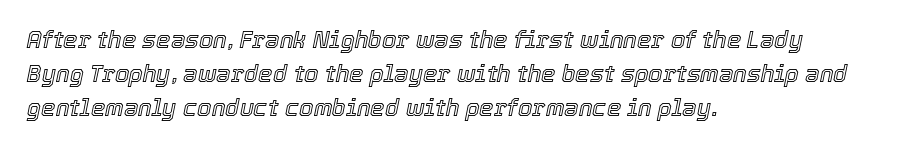
Short and long lines alike share a common starting point at left. Underline: absent. Successive baselines arrive at the customary interval. Yep, that's italic — everything's leaning. The rendering keeps characters at their native spacing.
